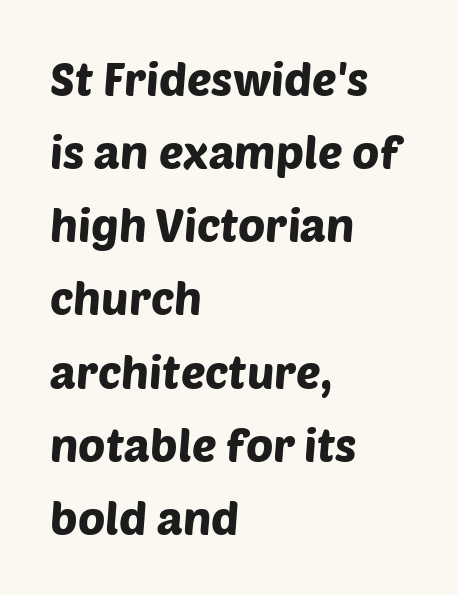
Q: Is the typeface a serif or a sans-serif typeface? A: Sans-serif.
Q: Is the text underlined? A: No.
Q: How is the paragraph aligned? A: Left-aligned.
Q: Is the spacing between letters normal or unusually wide? A: Normal.
Q: Is the spacing between lines tight, normal or loose? A: Normal.
Q: Width (condensed, normal, or wide)? A: Normal.
Q: Stroke contrast? A: Low.
Q: x-height? A: Large.
Q: Monospaced? A: No.
